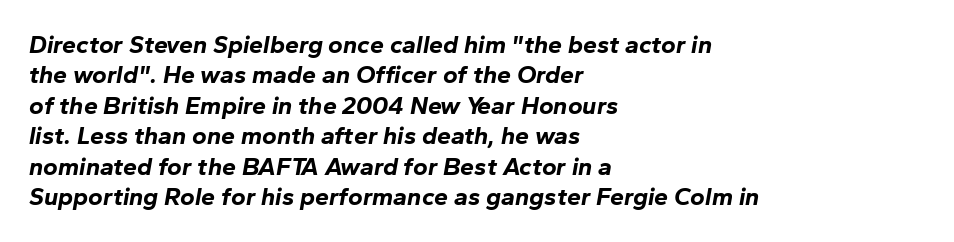
The image shows 25 px bold type, italic (leaning right); set left-aligned, line spacing 1.22x, normal letter spacing, not underlined.
